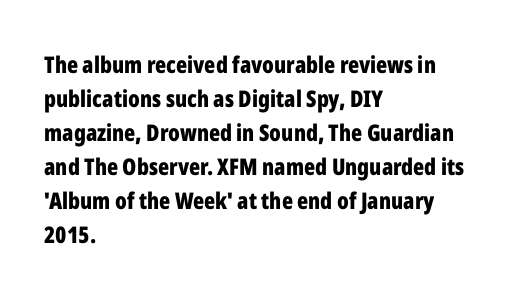
The strip under each line holds only bare page. How are the letters spaced? Ordinarily, with no added tracking. Line spacing here is normal. This rendering uses left alignment, leaving the right contour irregular. When letters stand straight like this, we call the style roman or upright. The rendering uses a bold face; every stroke is thick and dark.
